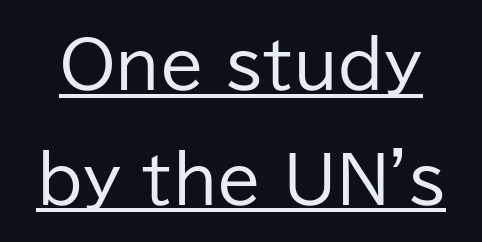
The image shows 64 px regular-weight sans-serif type, upright; set line spacing 1.79x, normal letter spacing, underlined; low stroke contrast and a medium x-height.
